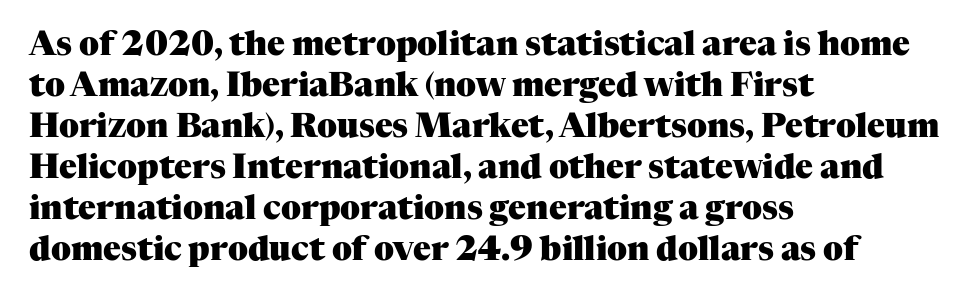
{"serif": "yes", "italic": "no", "bold": "yes", "weight": "heavy", "width": "normal", "stroke_contrast": "medium", "x_height": "medium", "monospaced": "no", "underline": "no", "align": "left", "line_spacing_ratio": 1.24, "letter_spacing": "normal", "letter_spacing_em": 0.0, "glyph_px": 33}
